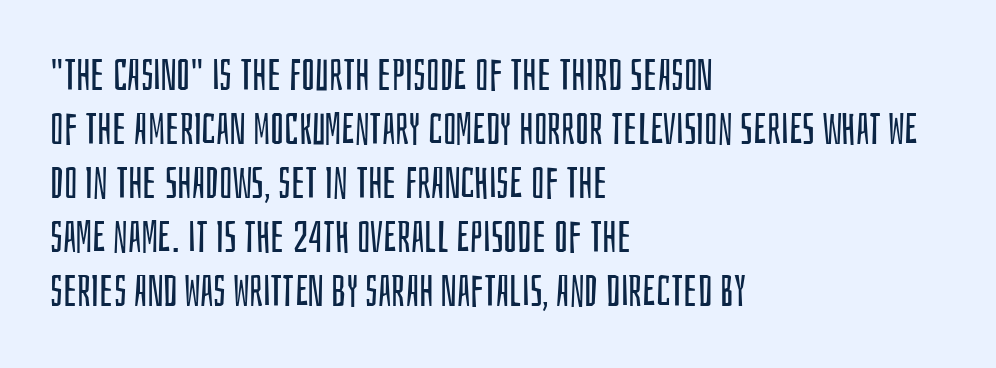
The image shows 44 px regular-weight, condensed sans-serif type, upright; set left-aligned, line spacing 1.23x, normal letter spacing, not underlined; low stroke contrast and a large x-height.
